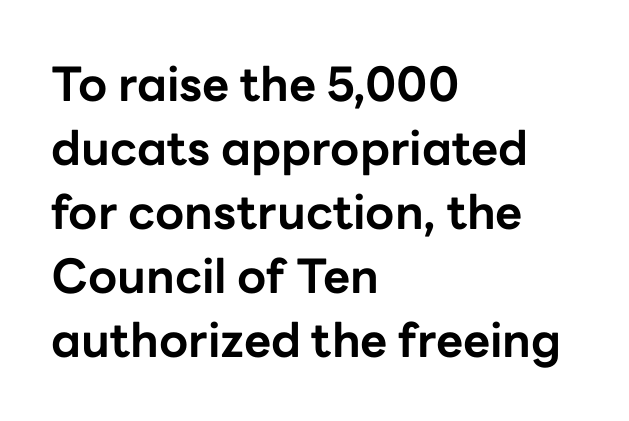
This sample keeps an unexceptional amount of space between lines. This is heavy type, rendered in bold. In terms of letterform style, serifs are entirely absent. The face used here is rendered with its standard letterfit.
